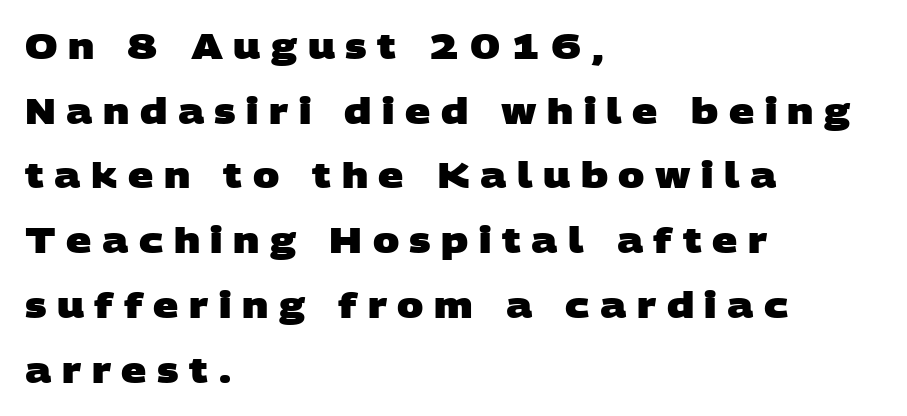
{"serif": "no", "bold": "yes", "weight": "heavy", "width": "wide", "stroke_contrast": "low", "x_height": "large", "monospaced": "no", "underline": "no", "align": "left", "line_spacing_ratio": 1.85, "letter_spacing": "wide", "letter_spacing_em": 0.3, "glyph_px": 35}
